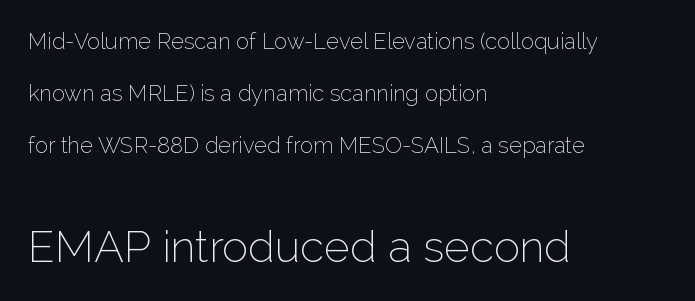
The image shows 44 px thin sans-serif type, upright; set left-aligned, loose line spacing (2.37x), normal letter spacing, not underlined; the second (bottom) block is 2.0x larger; low stroke contrast and a medium x-height.
